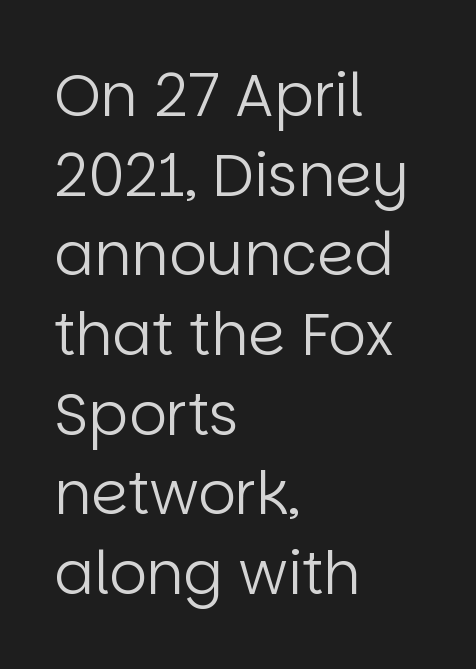
The image shows 59 px regular-weight sans-serif type, upright; set left-aligned, normal line spacing (1.35x), normal letter spacing, not underlined; low stroke contrast and a large x-height.
